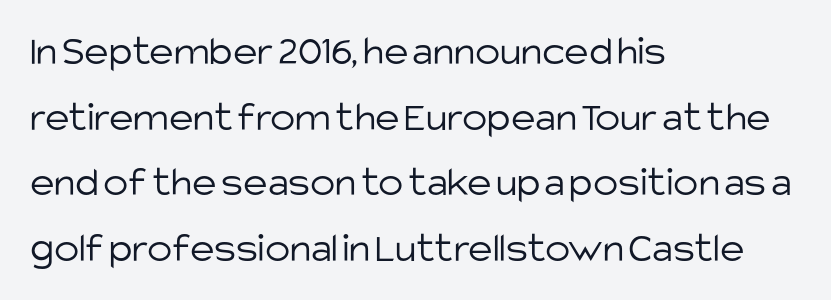
Q: Is the text bold? A: No.
Q: Is the text italic (slanted)? A: No, it is upright.
Q: Is the typeface a serif or a sans-serif typeface? A: Sans-serif.
Q: Is the text underlined? A: No.
Q: How is the paragraph aligned? A: Left-aligned.
Q: Is the spacing between letters normal or unusually wide? A: Normal.
Q: Is the spacing between lines tight, normal or loose? A: Normal.
Q: Width (condensed, normal, or wide)? A: Normal.
Q: Stroke contrast? A: Low.
Q: x-height? A: Large.
Q: Monospaced? A: No.
